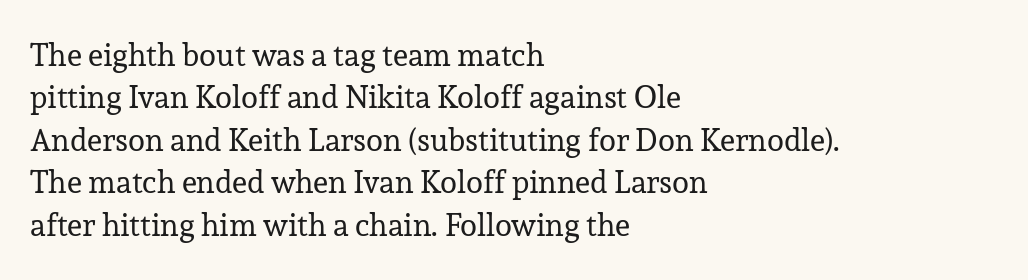
The image shows 31 px regular-weight serif type, upright; set left-aligned, normal line spacing (1.37x), normal letter spacing, not underlined; low stroke contrast and a medium x-height.
